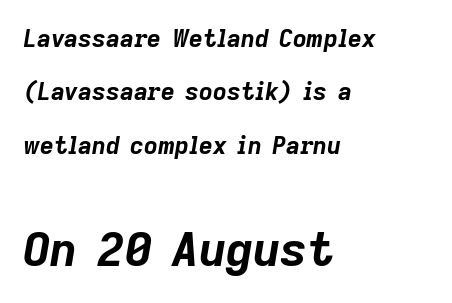
The typesetter chose a ragged-right arrangement here. Scale increases going downward across the two blocks. These lines were composed using italics. Typesetter's note: full bold, strokes at maximum text heaviness. Varying glyph widths throughout — classic text-font behaviour.
